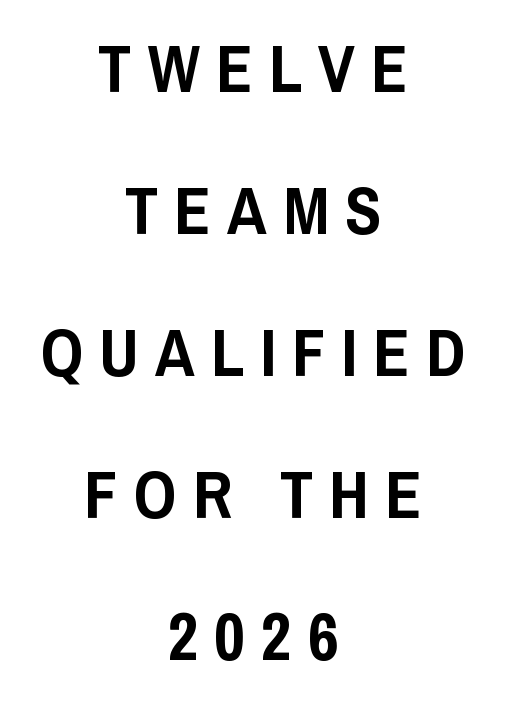
The image shows 67 px condensed sans-serif type, upright; set centered, loose line spacing (2.12x), unusually wide letter spacing (+0.24 em), not underlined; low stroke contrast and a large x-height.
